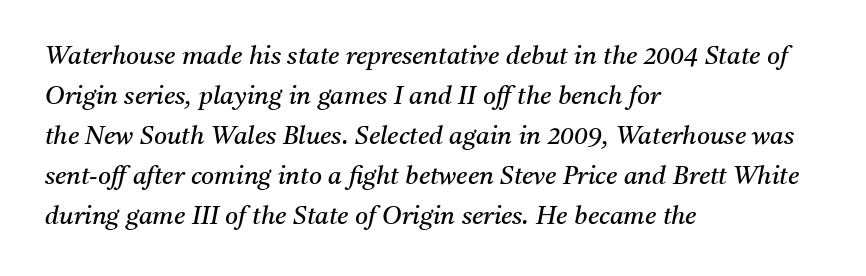
Does extra space separate the letters? No, they use regular spacing. Descender tails drop into unmarked territory. This sample keeps an unexceptional amount of space between lines. Typeset ragged right — the left edge is the straight one. Heft: none added — not bold.
